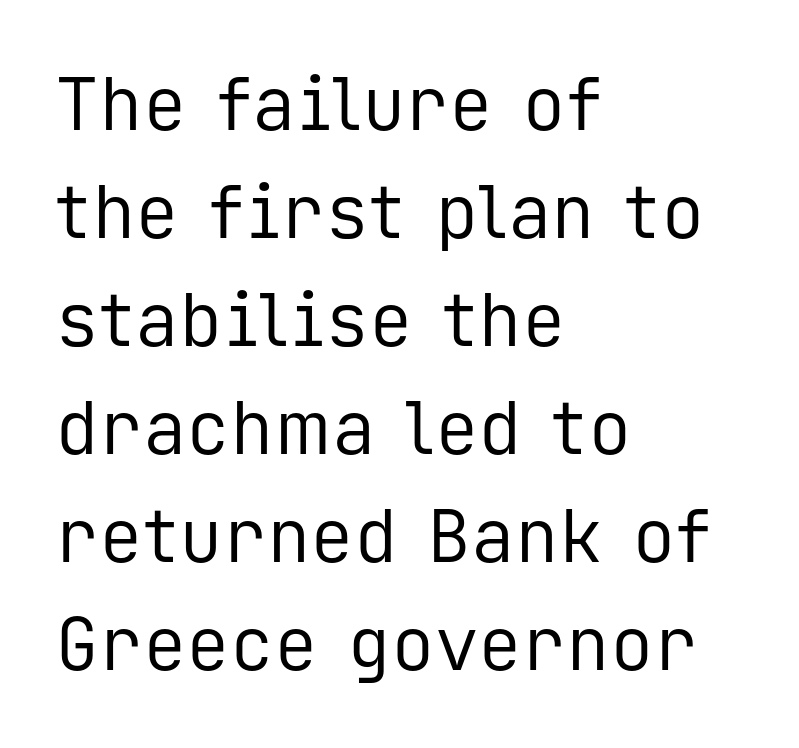
The setting favours the left margin, as ordinary paragraphs usually do. Stroke terminals: plain, sans-serif. Summary of vertical rhythm: regular, with standard interline spacing. No extra tracking has been applied to these lines. The strip under each line holds only bare page.
